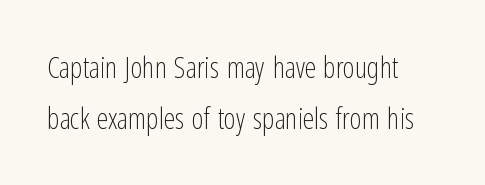
{"serif": "no", "italic": "no", "bold": "no", "weight": "light", "width": "condensed", "stroke_contrast": "low", "x_height": "medium", "monospaced": "no", "underline": "no", "align": "left", "line_spacing_ratio": 1.75, "letter_spacing": "normal", "letter_spacing_em": 0.0, "glyph_px": 29}
